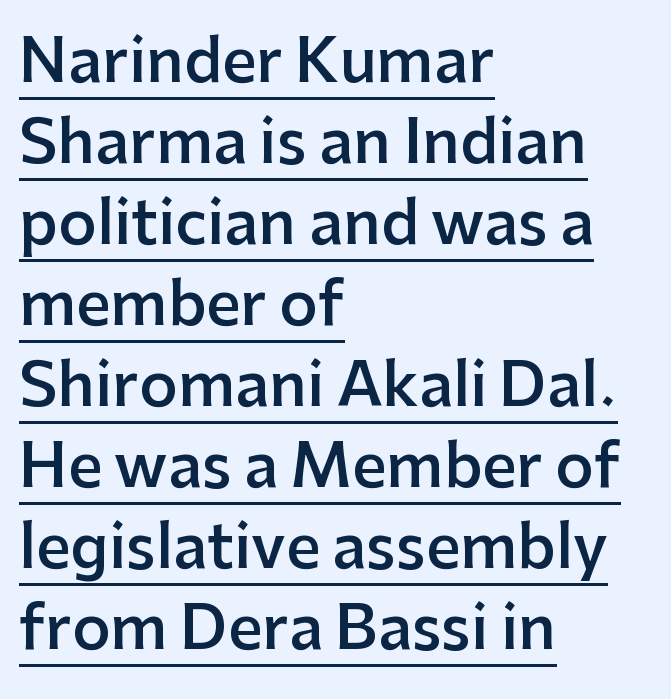
The image shows 60 px semibold sans-serif type, upright; set left-aligned, normal line spacing (1.35x), normal letter spacing, underlined; low stroke contrast and a medium x-height.
